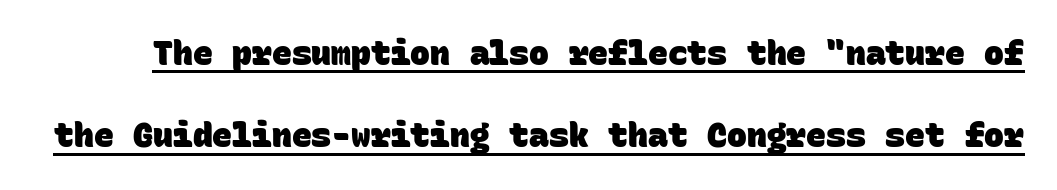
{"serif": "no", "bold": "yes", "weight": "heavy", "width": "normal", "stroke_contrast": "low", "x_height": "large", "monospaced": "yes", "underline": "yes", "line_spacing": "loose", "line_spacing_ratio": 2.49, "letter_spacing": "normal", "letter_spacing_em": 0.0, "glyph_px": 33}
